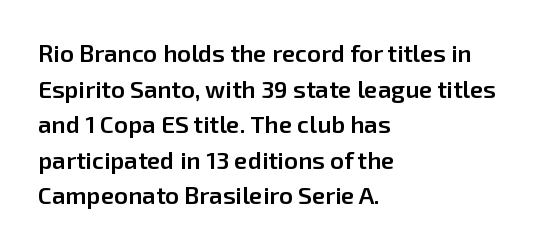
The image shows 24 px text type, upright; set left-aligned, normal line spacing (1.48x), normal letter spacing, not underlined.
